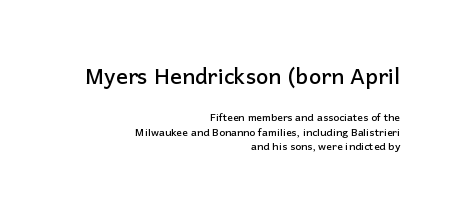
Q: Is the text italic (slanted)? A: No, it is upright.
Q: Is the typeface a serif or a sans-serif typeface? A: Sans-serif.
Q: Is the text underlined? A: No.
Q: How is the paragraph aligned? A: Right-aligned.
Q: Is the spacing between letters normal or unusually wide? A: Normal.
Q: Is the spacing between lines tight, normal or loose? A: Tight.
Q: Which block of text is set in a larger size, the first (top) or the second (bottom)? A: The first (top) one.
Q: Width (condensed, normal, or wide)? A: Normal.
Q: Stroke contrast? A: Low.
Q: x-height? A: Medium.
Q: Monospaced? A: No.
